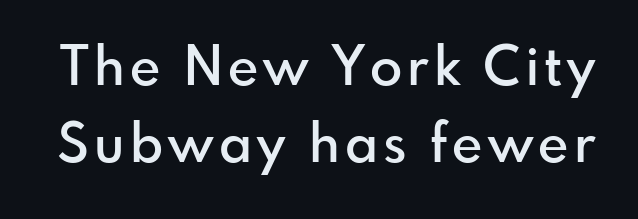
Q: Is the text bold? A: Semi-bold.
Q: Is the text italic (slanted)? A: No, it is upright.
Q: Is the typeface a serif or a sans-serif typeface? A: Sans-serif.
Q: Is the text underlined? A: No.
Q: Is the spacing between lines tight, normal or loose? A: Normal.
Q: Width (condensed, normal, or wide)? A: Normal.
Q: Stroke contrast? A: Low.
Q: x-height? A: Small.
Q: Monospaced? A: No.
